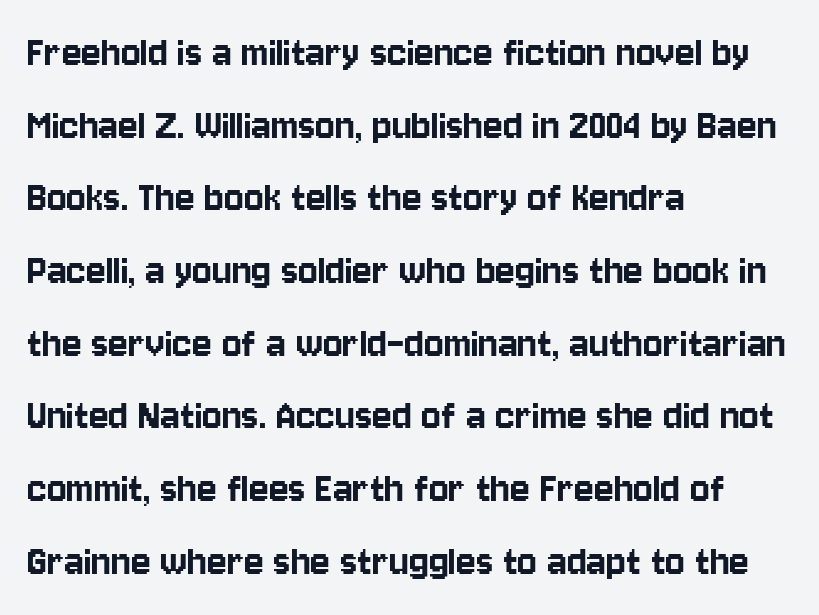
The font family rendered here belongs to the sans-serif group. The axis of the letterforms is exactly vertical. Spacing between characters is what you'd get straight out of the box. Regarding leading, the lines here are spaced in the standard way. Note the varied advance widths — an 'i' is clearly narrower than an 'm'.
